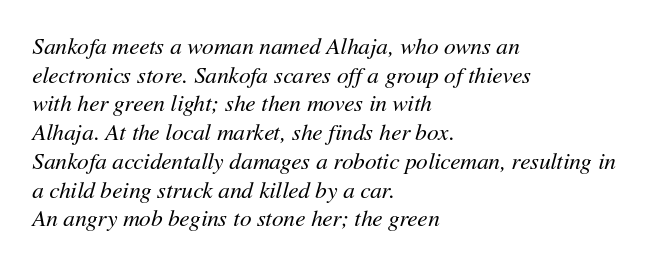
Q: Is the text bold? A: No.
Q: Is the text italic (slanted)? A: Yes, it leans right by about 11 degrees.
Q: Is the text underlined? A: No.
Q: How is the paragraph aligned? A: Left-aligned.
Q: Is the spacing between letters normal or unusually wide? A: Normal.
Q: Is the spacing between lines tight, normal or loose? A: Normal.
